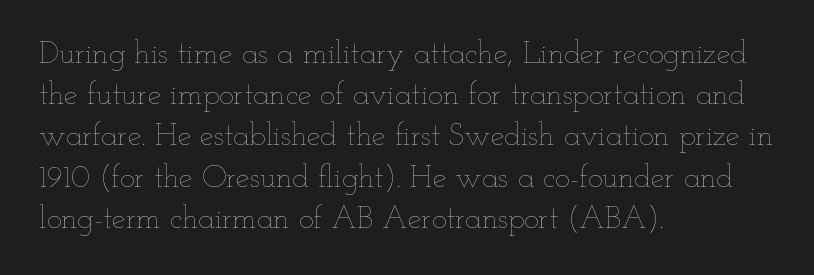
{"italic": "no", "bold": "no", "weight": "thin", "width": "wide", "stroke_contrast": "low", "x_height": "small", "monospaced": "no", "underline": "no", "align": "left", "line_spacing": "normal", "line_spacing_ratio": 1.33, "letter_spacing": "normal", "letter_spacing_em": 0.0, "glyph_px": 31}
